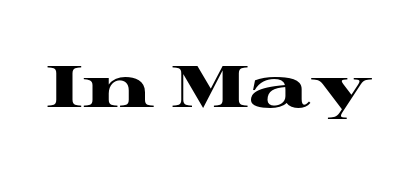
Style check: upright. Looks like regular typesetting: each glyph gets only the width it needs. Letters rest on an invisible, unmarked baseline. Is this a sans? No — the strokes have serifs. This sample uses plain, unmodified letter spacing. Heft: maximum for text — a bold.
